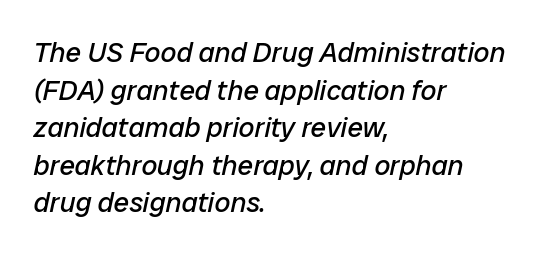
{"italic": "yes", "lean": "right", "slant_degrees": 12, "bold": "no", "weight": "regular", "width": "normal", "stroke_contrast": "low", "x_height": "medium", "monospaced": "no", "underline": "no", "align": "left", "line_spacing": "normal", "line_spacing_ratio": 1.34, "letter_spacing": "normal", "letter_spacing_em": 0.0, "glyph_px": 28}
